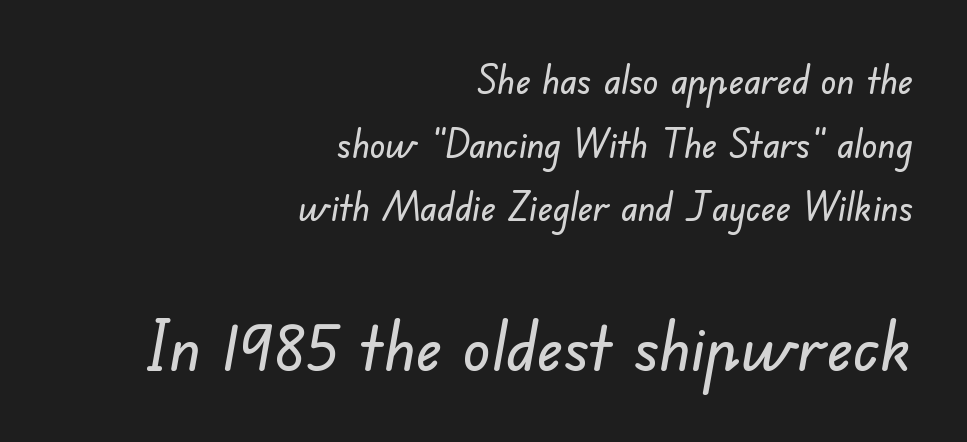
The image shows 69 px sans-serif type; set right-aligned, normal line spacing (1.63x), normal letter spacing, not underlined; the second (bottom) block is 1.77x larger; low stroke contrast and a small x-height.
